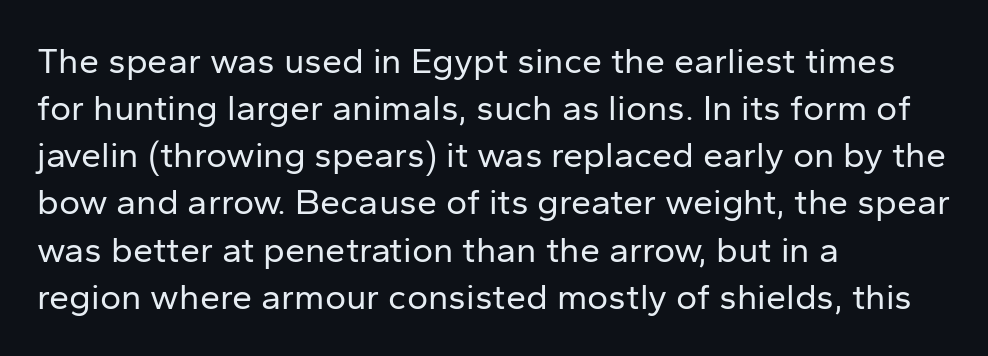
What stands out about the letter spacing? Nothing — it is the standard amount. This rendering features lettering with no underline. Regarding serifs, this sample does without them. Spacing verdict: proportional, widths tailored to each character. Do the letters lean? They stand straight.
